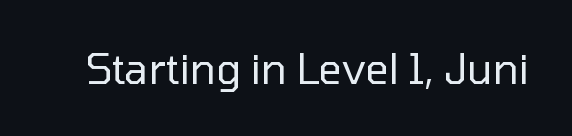
The strip under each line holds only bare page. Summary of weight: not heavy and not bold. Do the letters lean? They stand straight. A typesetter would call this zero additional tracking. Note: no serifs on the glyphs.
